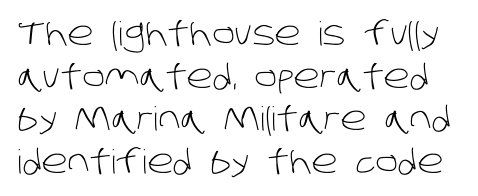
Rule under the text: the space is simply empty. Regarding leading, the lines here are spaced in the standard way. Proportional: the letters do not fall into vertical columns. The cut favours lightness, reaching ordinary text weight at its darkest.
